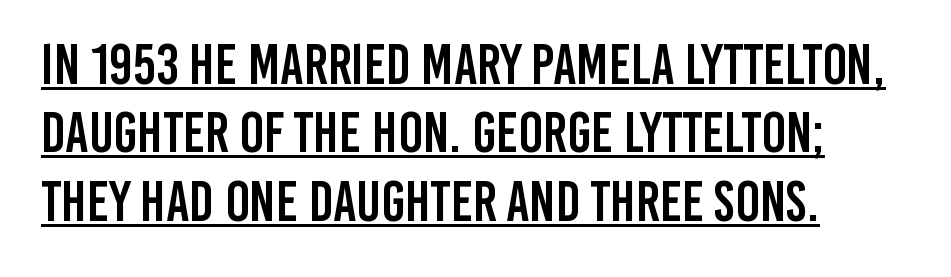
{"serif": "no", "italic": "no", "width": "condensed", "stroke_contrast": "low", "x_height": "large", "monospaced": "no", "underline": "yes", "align": "left", "line_spacing_ratio": 1.2, "letter_spacing": "normal", "letter_spacing_em": 0.0, "glyph_px": 57}
